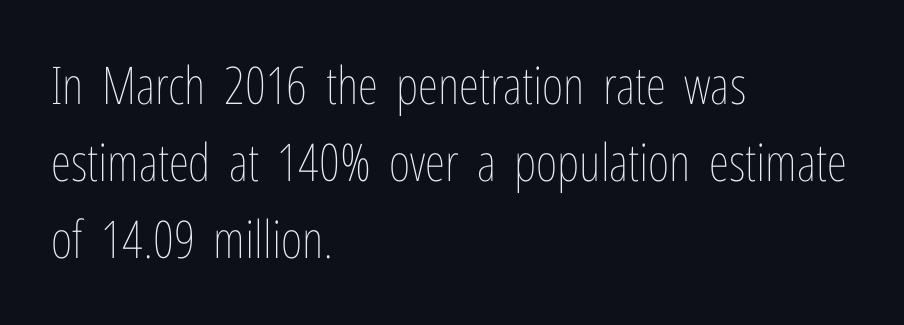
{"italic": "no", "bold": "no", "weight": "thin", "width": "condensed", "stroke_contrast": "low", "x_height": "medium", "monospaced": "no", "underline": "no", "align": "left", "line_spacing": "normal", "line_spacing_ratio": 1.48, "letter_spacing": "normal", "letter_spacing_em": 0.0, "glyph_px": 52}
